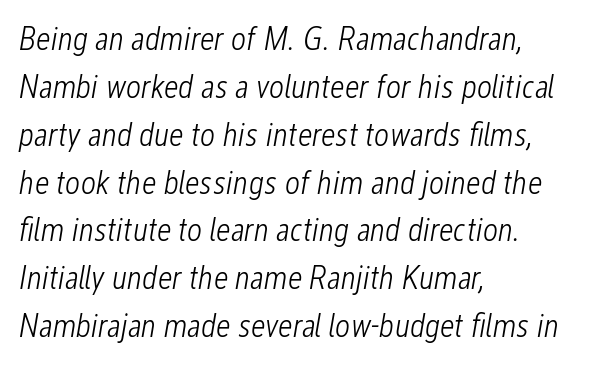
{"italic": "yes", "lean": "right", "slant_degrees": 12, "bold": "no", "weight": "light", "width": "condensed", "stroke_contrast": "low", "x_height": "medium", "monospaced": "no", "underline": "no", "align": "left", "line_spacing": "normal", "line_spacing_ratio": 1.45, "letter_spacing": "normal", "letter_spacing_em": 0.0, "glyph_px": 33}
